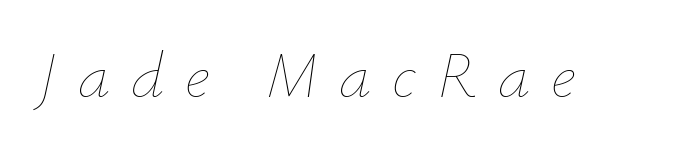
Here the designer chose a conventional face with non-uniform glyph widths. Does extra space separate the letters? Yes, quite a lot of it. Designer's note — italics engaged. A light-to-regular cut is what we see here. Type without underlining.
